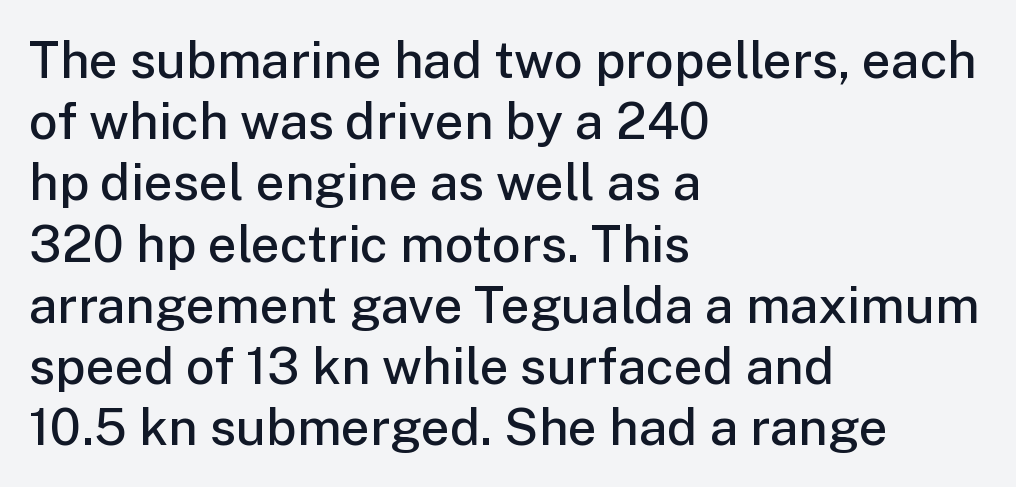
Q: Is the text bold? A: Semi-bold.
Q: Is the text italic (slanted)? A: No, it is upright.
Q: Is the typeface a serif or a sans-serif typeface? A: Sans-serif.
Q: Is the text underlined? A: No.
Q: How is the paragraph aligned? A: Left-aligned.
Q: Is the spacing between letters normal or unusually wide? A: Normal.
Q: Width (condensed, normal, or wide)? A: Normal.
Q: Stroke contrast? A: Low.
Q: x-height? A: Medium.
Q: Monospaced? A: No.
